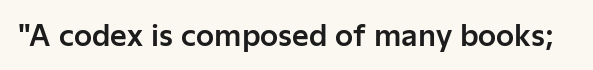
Q: Is the text italic (slanted)? A: No, it is upright.
Q: Is the typeface a serif or a sans-serif typeface? A: Sans-serif.
Q: Is the text underlined? A: No.
Q: Is the spacing between letters normal or unusually wide? A: Normal.
Q: Width (condensed, normal, or wide)? A: Normal.
Q: Stroke contrast? A: Low.
Q: x-height? A: Medium.
Q: Monospaced? A: No.
